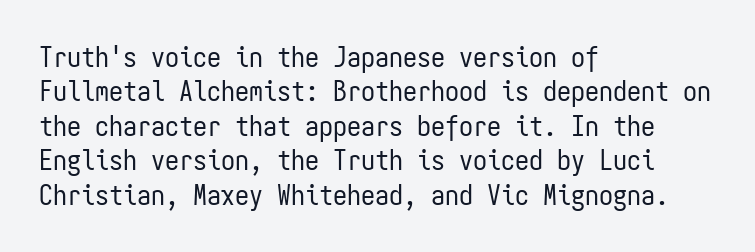
If you drew a line through each stem, it would be perfectly vertical. Underlining? Definitely not there. Regarding serifs, this sample does without them. No chunkiness to these letters — they're not bold. Each letter, wide or thin by design, is forced into the same width here. Reading down the block, your eye returns to a fixed left position each line.
